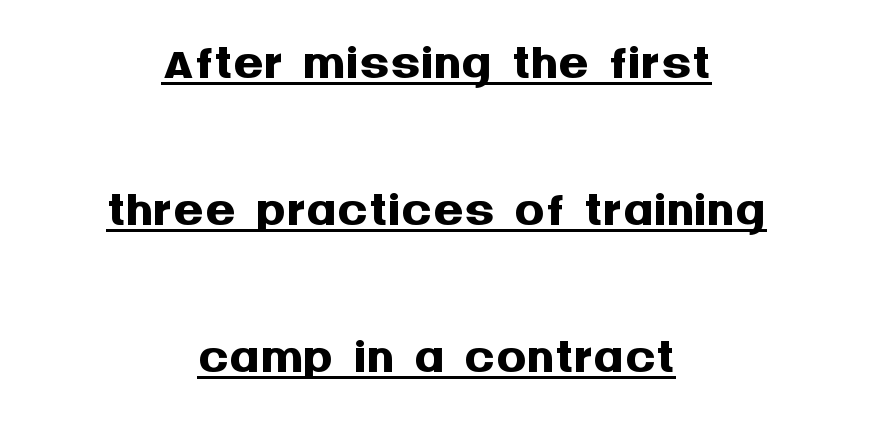
{"serif": "no", "italic": "no", "bold": "yes", "weight": "semibold", "width": "normal", "stroke_contrast": "medium", "x_height": "large", "monospaced": "no", "underline": "yes", "align": "center", "line_spacing": "loose", "line_spacing_ratio": 1.96, "letter_spacing": "normal", "letter_spacing_em": 0.0, "glyph_px": 75}
